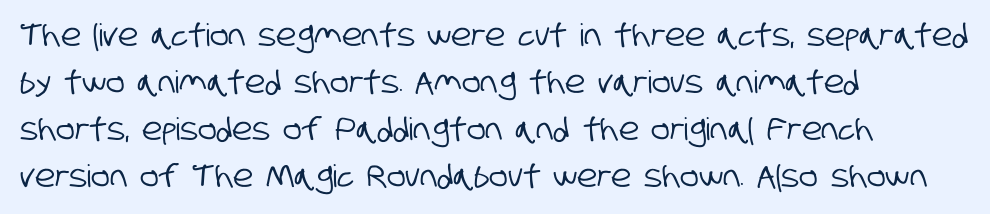
The image shows 31 px condensed sans-serif type; set left-aligned, normal line spacing (1.52x), normal letter spacing, not underlined; low stroke contrast and a large x-height.
